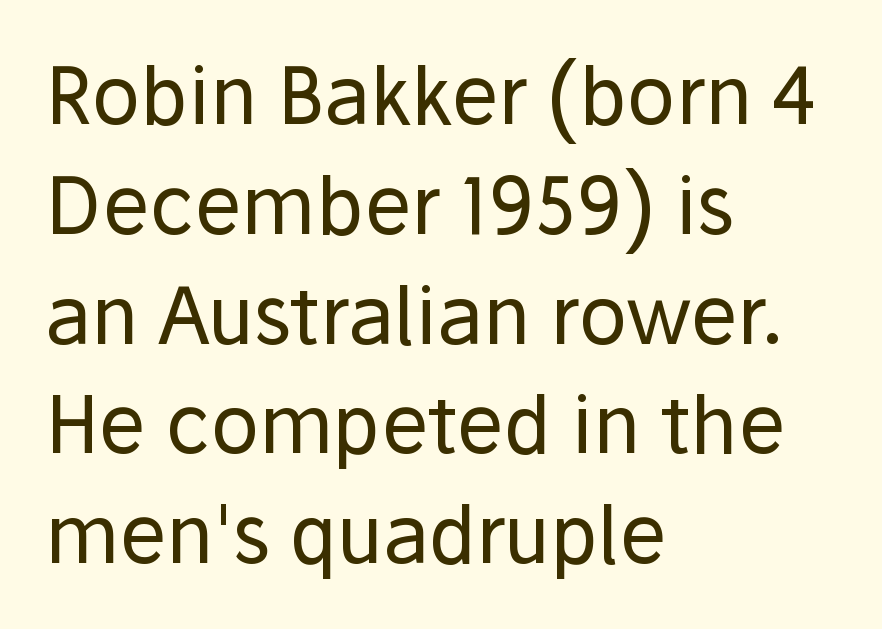
Does the copy run flush right? No — it runs flush left. Looks like regular typesetting: each glyph gets only the width it needs. Italic: no, the glyphs are upright roman. Nobody drew a line under any word here.
